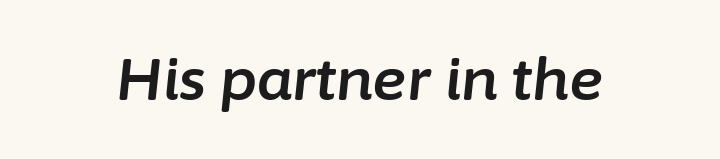
This sample uses an oblique cut, with every glyph tilted off the vertical. Each word holds together tightly as a unit, with standard inter-letter gaps. A typesetter would call this proportional, since set widths differ per character. Lines of text with bare space underneath.
